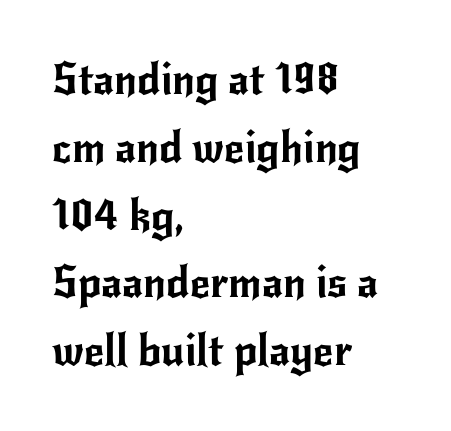
The image shows 44 px sans-serif type, upright; set left-aligned, normal line spacing (1.54x), normal letter spacing, not underlined; low stroke contrast and a small x-height.
